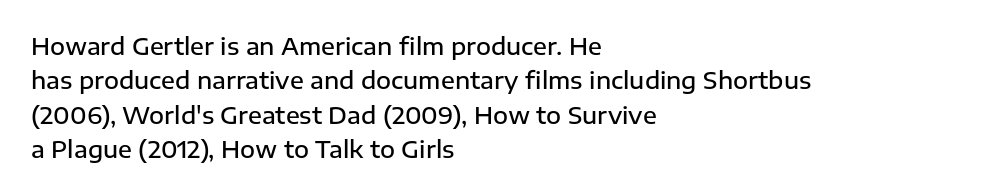
The sample has been set in demibold, a notch under bold. Students, observe: this is what conventionally led text looks like. All the whitespace from short lines collects on the right. Descenders are the only things crossing below the line.
